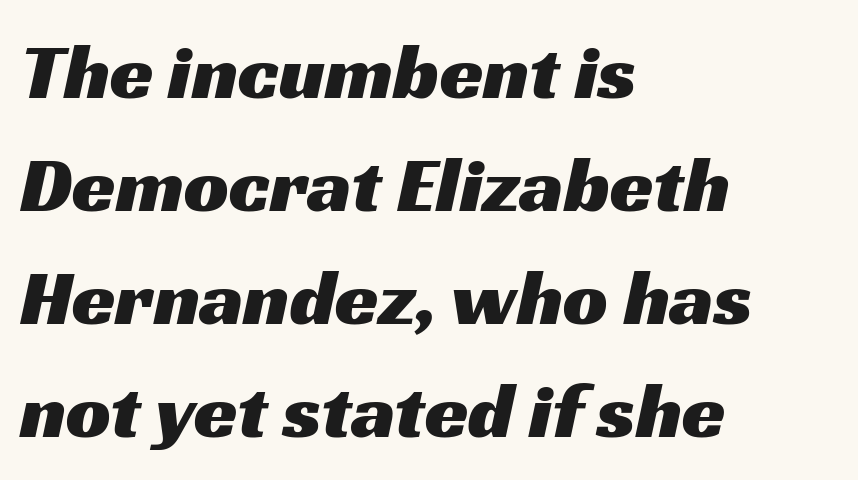
{"serif": "no", "width": "wide", "stroke_contrast": "medium", "x_height": "medium", "monospaced": "no", "underline": "no", "align": "left", "line_spacing": "normal", "line_spacing_ratio": 1.43, "letter_spacing": "normal", "letter_spacing_em": 0.0, "glyph_px": 79}
